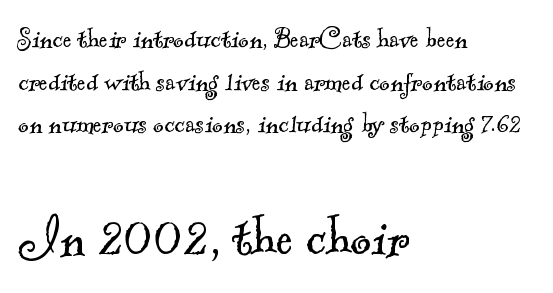
The image shows 64 px light serif type; set left-aligned, normal line spacing (1.33x), normal letter spacing, not underlined; the second (bottom) block is 2.0x larger; a small x-height.
